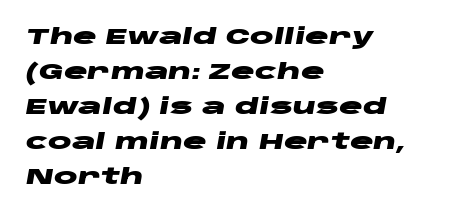
{"italic": "yes", "lean": "right", "slant_degrees": 10, "bold": "yes", "underline": "no", "align": "left", "line_spacing": "normal", "line_spacing_ratio": 1.59, "letter_spacing": "normal", "letter_spacing_em": 0.0, "glyph_px": 22}
